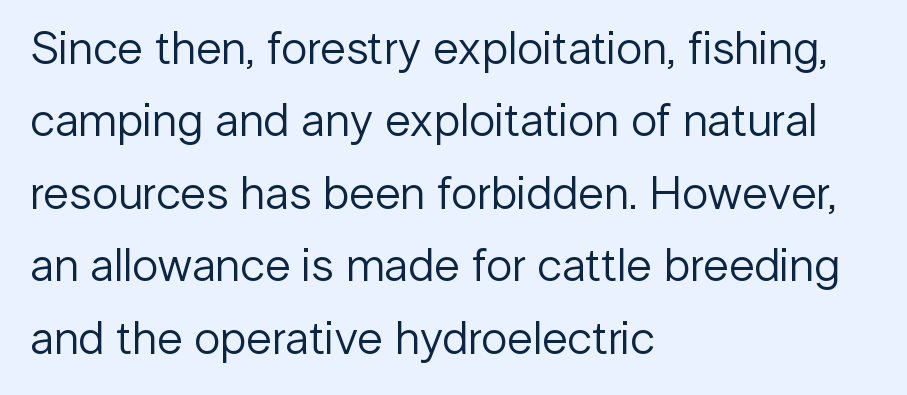
The image shows 47 px regular-weight sans-serif type, upright; set left-aligned, normal line spacing (1.54x), normal letter spacing, not underlined; low stroke contrast and a medium x-height.
